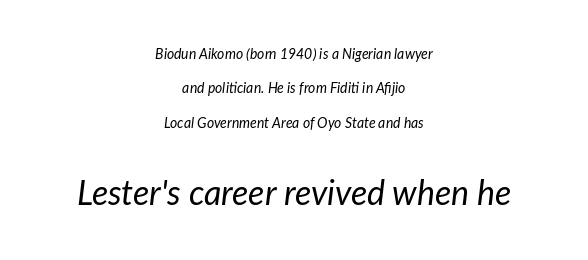
The image shows 34 px regular-weight type, italic (leaning right); set centered, loose line spacing (2.45x), normal letter spacing, not underlined; the second (bottom) block is 2.43x larger; low stroke contrast and a medium x-height.
